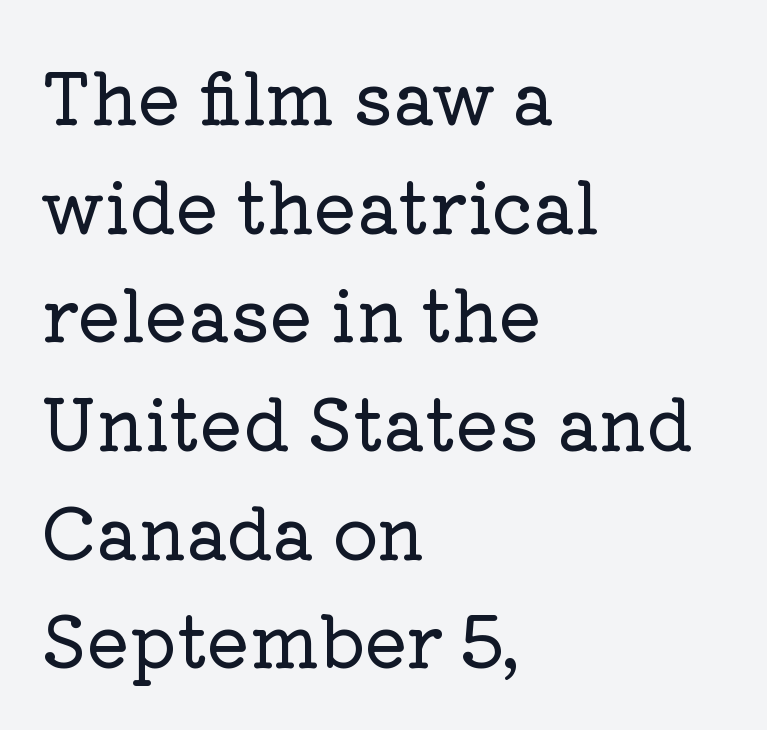
Students, note that the glyphs here touch the page at normal intervals. Compared with typical paragraphs, the rows here are spaced about the same. Posture: straight, roman, zero tilt. Letters rest on an invisible, unmarked baseline.
